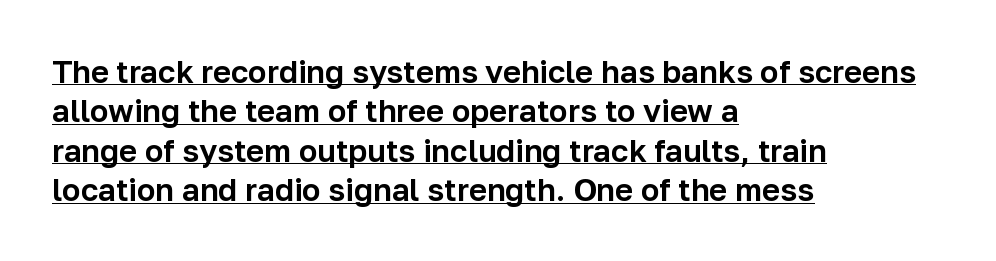
{"serif": "no", "italic": "no", "width": "normal", "stroke_contrast": "low", "x_height": "medium", "monospaced": "no", "underline": "yes", "align": "left", "line_spacing": "normal", "line_spacing_ratio": 1.27, "letter_spacing": "normal", "letter_spacing_em": 0.0, "glyph_px": 31}
